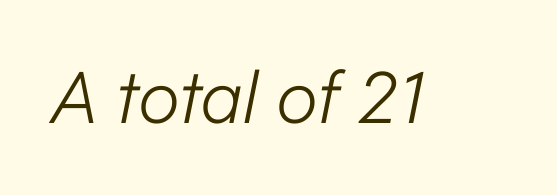
{"italic": "yes", "lean": "right", "slant_degrees": 11, "bold": "no", "weight": "light", "width": "normal", "stroke_contrast": "low", "x_height": "medium", "monospaced": "no", "underline": "no", "letter_spacing": "normal", "letter_spacing_em": 0.0, "glyph_px": 71}
